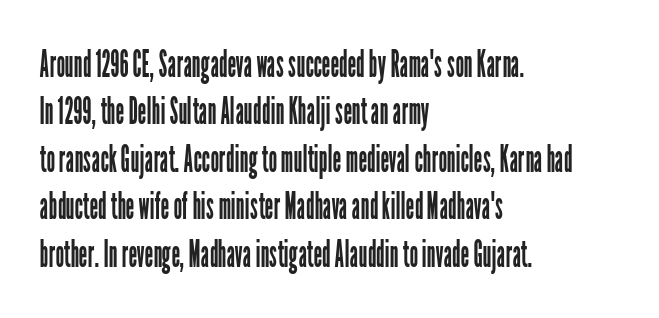
{"serif": "no", "italic": "no", "bold": "no", "weight": "regular", "width": "condensed", "stroke_contrast": "low", "x_height": "medium", "monospaced": "no", "underline": "no", "align": "left", "line_spacing": "normal", "line_spacing_ratio": 1.25, "letter_spacing": "normal", "letter_spacing_em": 0.0, "glyph_px": 38}
